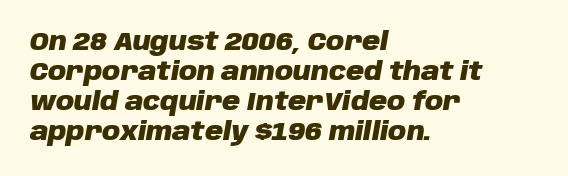
The image shows 25 px bold type, italic (leaning right); set left-aligned, line spacing 1.2x, normal letter spacing, not underlined.
